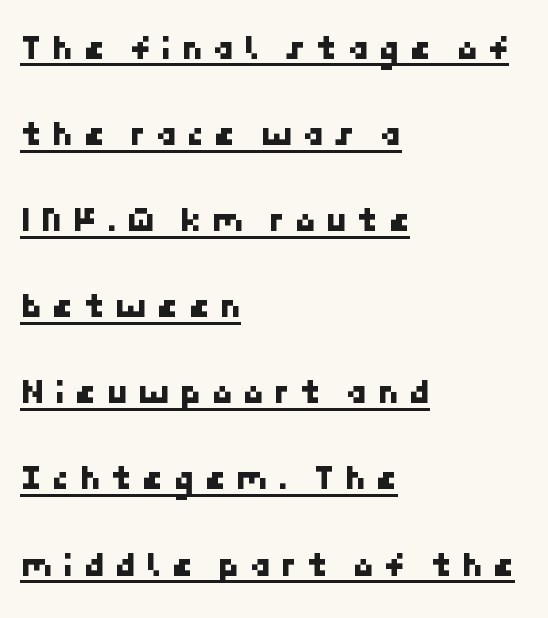
Q: Is the typeface a serif or a sans-serif typeface? A: Sans-serif.
Q: Is the text underlined? A: Yes.
Q: How is the paragraph aligned? A: Left-aligned.
Q: Is the spacing between letters normal or unusually wide? A: Unusually wide.
Q: Is the spacing between lines tight, normal or loose? A: Loose.
Q: Width (condensed, normal, or wide)? A: Normal.
Q: Stroke contrast? A: Low.
Q: x-height? A: Medium.
